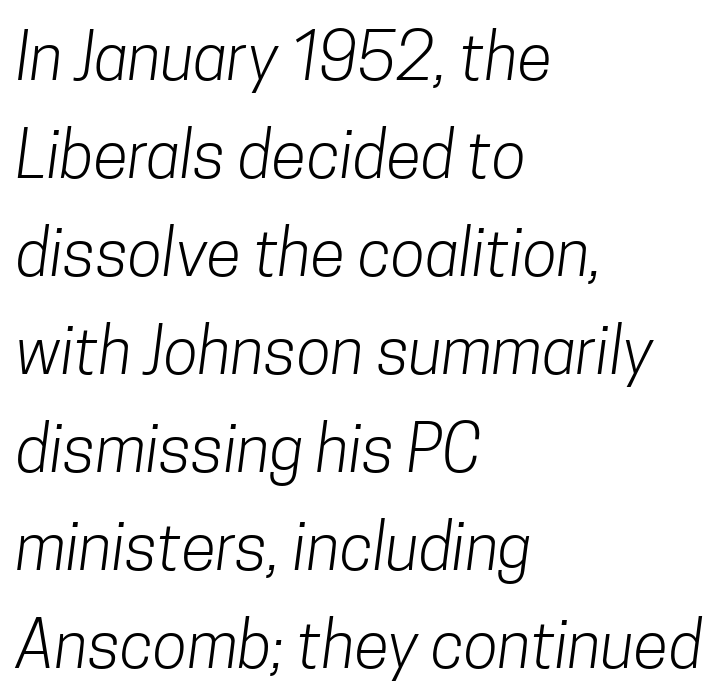
Q: Is the text bold? A: No.
Q: Is the typeface a serif or a sans-serif typeface? A: Sans-serif.
Q: Is the text underlined? A: No.
Q: How is the paragraph aligned? A: Left-aligned.
Q: Is the spacing between letters normal or unusually wide? A: Normal.
Q: Is the spacing between lines tight, normal or loose? A: Normal.
Q: Width (condensed, normal, or wide)? A: Condensed.
Q: Stroke contrast? A: Low.
Q: x-height? A: Medium.
Q: Monospaced? A: No.
